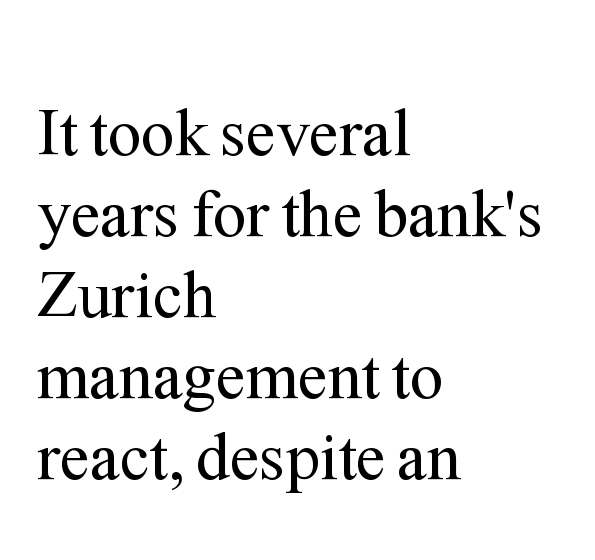
The image shows 67 px regular-weight serif type, upright; set left-aligned, line spacing 1.21x, normal letter spacing, not underlined; medium stroke contrast and a medium x-height.
